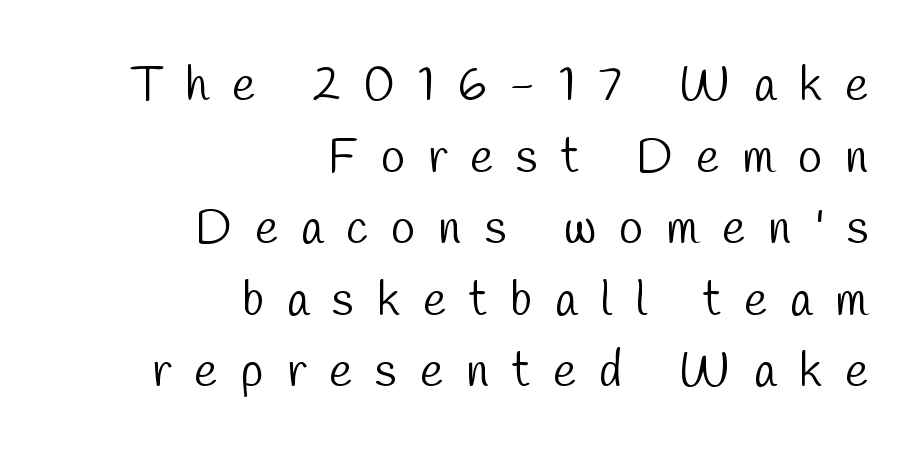
The image shows 49 px light, condensed sans-serif type; set right-aligned, normal line spacing (1.46x), unusually wide letter spacing (+0.47 em), not underlined; low stroke contrast and a medium x-height.
